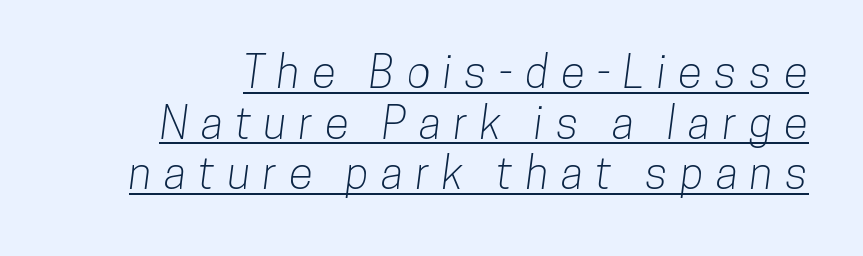
Q: Is the typeface a serif or a sans-serif typeface? A: Sans-serif.
Q: Is the text underlined? A: Yes.
Q: Is the spacing between letters normal or unusually wide? A: Unusually wide.
Q: Is the spacing between lines tight, normal or loose? A: Tight.
Q: Width (condensed, normal, or wide)? A: Condensed.
Q: Stroke contrast? A: Low.
Q: x-height? A: Medium.
Q: Monospaced? A: No.
